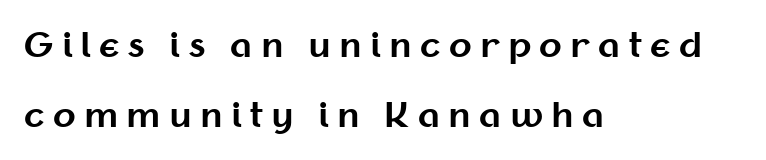
Q: Is the text bold? A: Yes.
Q: Is the text italic (slanted)? A: No, it is upright.
Q: Is the typeface a serif or a sans-serif typeface? A: Sans-serif.
Q: Is the text underlined? A: No.
Q: How is the paragraph aligned? A: Left-aligned.
Q: Is the spacing between letters normal or unusually wide? A: Unusually wide.
Q: Is the spacing between lines tight, normal or loose? A: Loose.
Q: Width (condensed, normal, or wide)? A: Normal.
Q: Stroke contrast? A: Medium.
Q: x-height? A: Medium.
Q: Monospaced? A: No.
